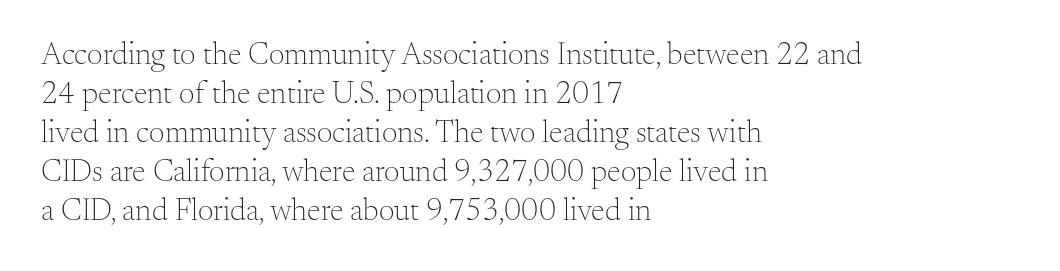
{"serif": "yes", "italic": "no", "bold": "no", "weight": "light", "width": "normal", "stroke_contrast": "medium", "x_height": "small", "monospaced": "no", "underline": "no", "align": "left", "line_spacing": "normal", "line_spacing_ratio": 1.26, "letter_spacing": "normal", "letter_spacing_em": 0.0, "glyph_px": 31}
